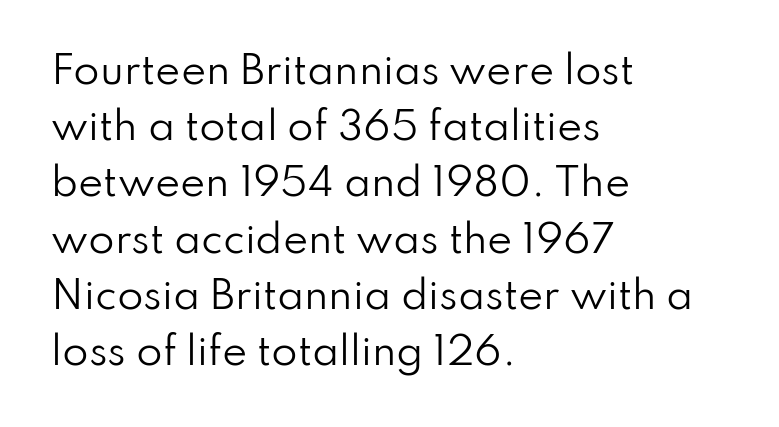
Q: Is the text bold? A: No.
Q: Is the text italic (slanted)? A: No, it is upright.
Q: Is the typeface a serif or a sans-serif typeface? A: Sans-serif.
Q: Is the text underlined? A: No.
Q: How is the paragraph aligned? A: Left-aligned.
Q: Is the spacing between letters normal or unusually wide? A: Normal.
Q: Is the spacing between lines tight, normal or loose? A: Normal.
Q: Width (condensed, normal, or wide)? A: Normal.
Q: Stroke contrast? A: Low.
Q: x-height? A: Small.
Q: Monospaced? A: No.
